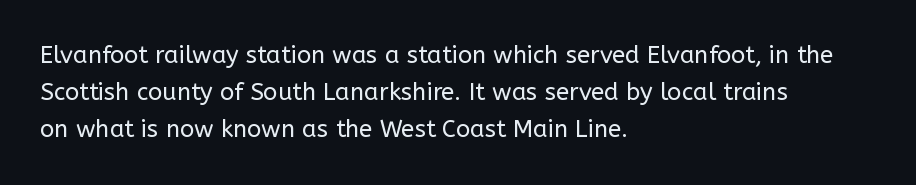
Ordinary non-slanted type is in use. This sample uses plain, unmodified letter spacing. Has an underline been added? It has not. The designer left line spacing at the default. The cut favours lightness, reaching ordinary text weight at its darkest. Layout note: lines flush left.
